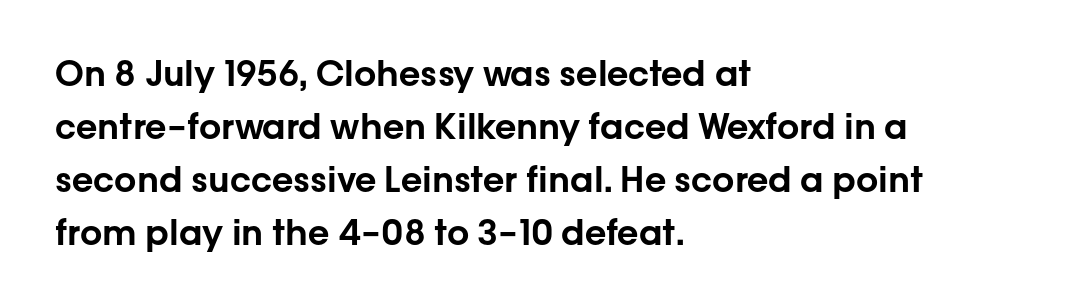
Q: Is the text italic (slanted)? A: No, it is upright.
Q: Is the typeface a serif or a sans-serif typeface? A: Sans-serif.
Q: Is the text underlined? A: No.
Q: How is the paragraph aligned? A: Left-aligned.
Q: Is the spacing between letters normal or unusually wide? A: Normal.
Q: Is the spacing between lines tight, normal or loose? A: Normal.
Q: Width (condensed, normal, or wide)? A: Normal.
Q: Stroke contrast? A: Low.
Q: x-height? A: Medium.
Q: Monospaced? A: No.
